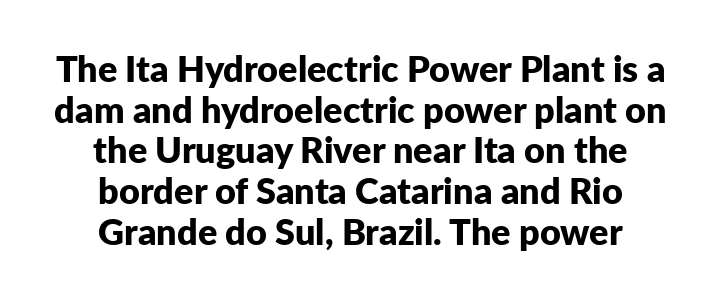
The image shows 36 px bold sans-serif type, upright; set centered, tight line spacing (1.13x), normal letter spacing, not underlined; low stroke contrast and a medium x-height.
